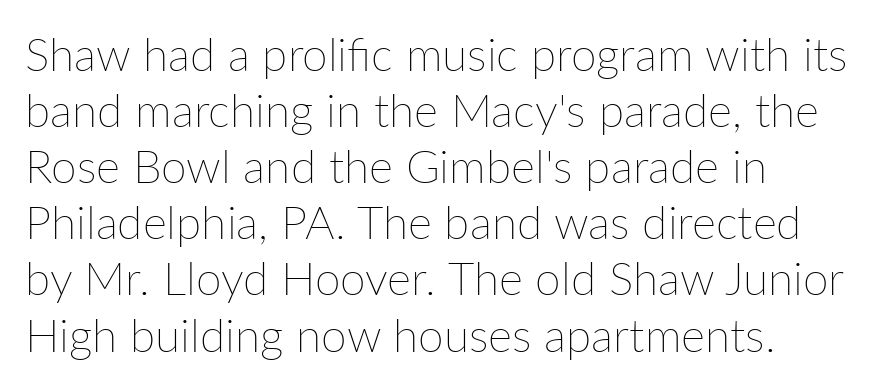
{"italic": "no", "bold": "no", "weight": "thin", "width": "normal", "stroke_contrast": "low", "x_height": "medium", "monospaced": "no", "underline": "no", "align": "left", "line_spacing_ratio": 1.22, "letter_spacing": "normal", "letter_spacing_em": 0.0, "glyph_px": 46}
